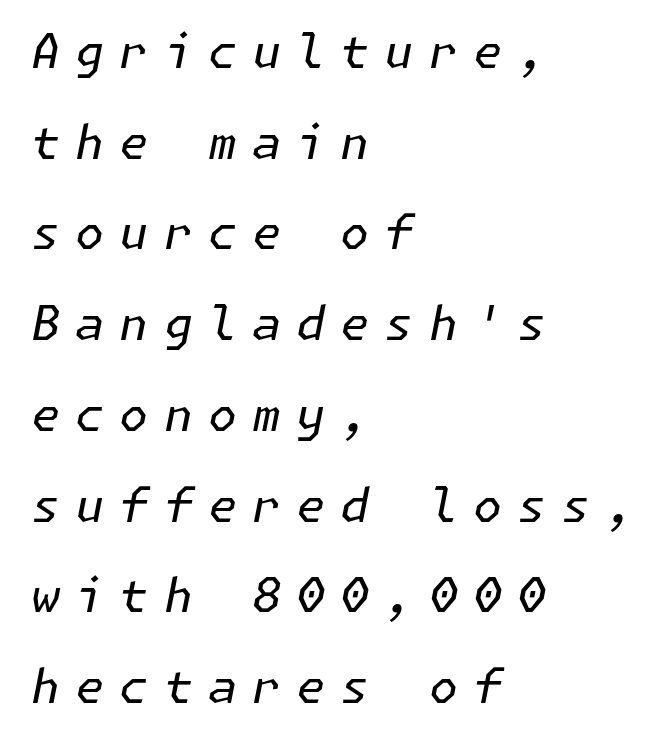
Notice how the stems are inclined rather than vertical — that's the hallmark of italics. Vertical spacing — loose. Notice how the passage keeps a crisp vertical edge on the left only. The passage shown has open, widely tracked lettering throughout. Rule under the text: the space is simply empty. Is the type heavy? It reads as light-to-regular instead.
